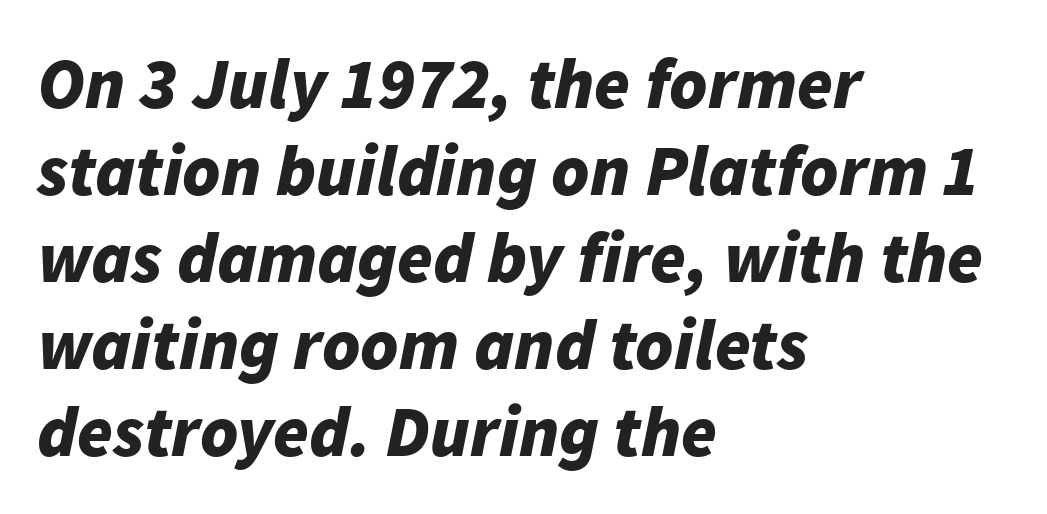
The image shows 72 px bold type, italic (leaning right); set left-aligned, line spacing 1.21x, normal letter spacing, not underlined; low stroke contrast and a medium x-height.
